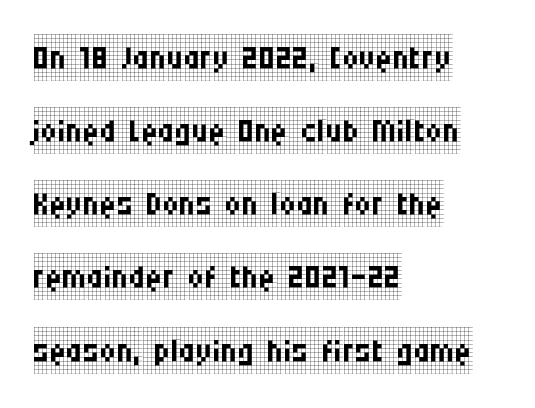
{"serif": "yes", "italic": "no", "bold": "no", "weight": "regular", "width": "condensed", "stroke_contrast": "low", "x_height": "large", "monospaced": "no", "underline": "no", "align": "left", "line_spacing": "normal", "line_spacing_ratio": 1.59, "letter_spacing": "normal", "letter_spacing_em": 0.0, "glyph_px": 46}
